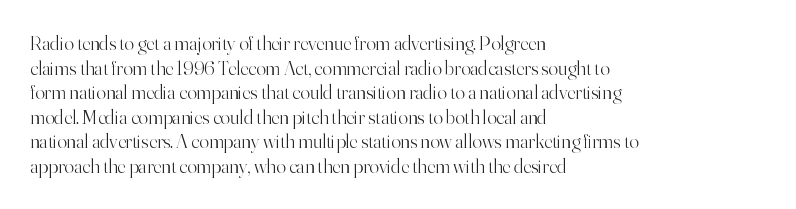
Casual observation: everything's shoved over to the left. This is not heavy type; no bold has been used. Italic? Not at all — the glyphs are vertical. The space beneath each line is pristine and unruled. No extra tracking has been applied to these lines.
